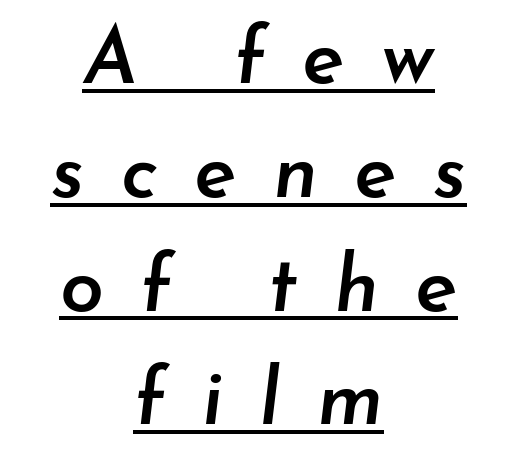
There is plenty of visible air inserted between adjacent glyphs. The typesetting leans somewhat heavy: a semibold. Note the varied advance widths — an 'i' is clearly narrower than an 'm'. Leftover space on each line is divided equally before and after the words. Compared with undecorated copy, this sample adds a rule below the words.
